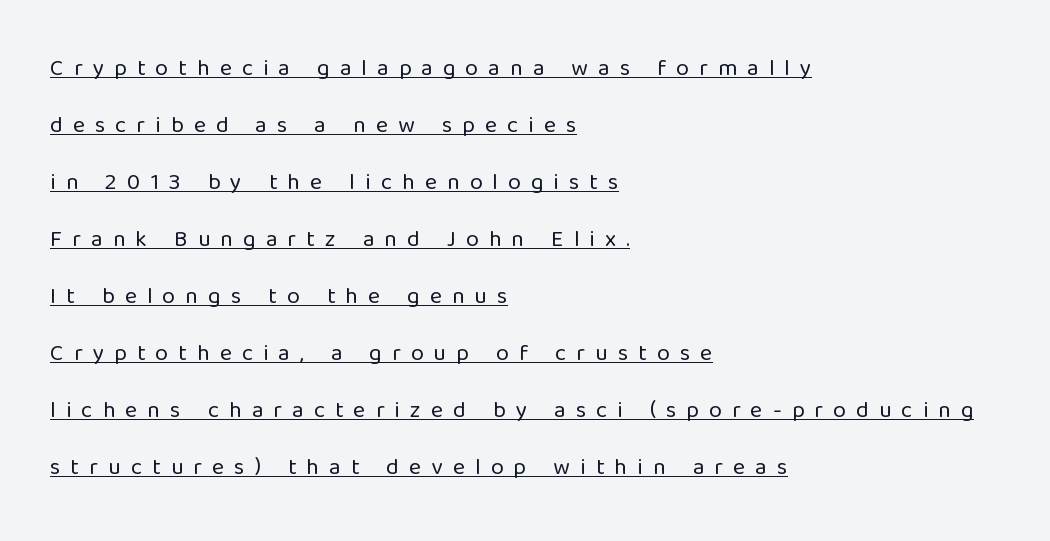
Which margin do the lines hug? The left one — the right edge is uneven. Designer's note — italics off, roman on. Tracking value appears strongly positive — letters spread wide. Think standard paragraph weight, or any step lighter than that. These characters rest on top of a visible drawn line.
